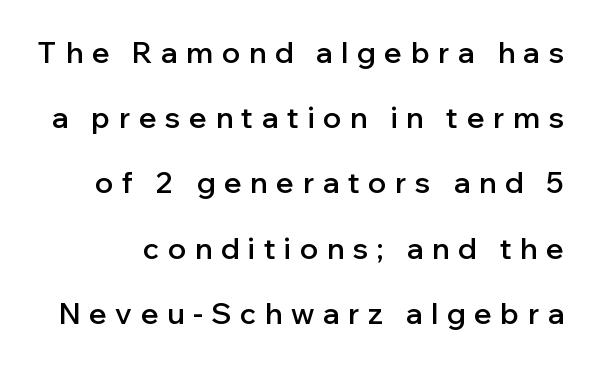
{"serif": "no", "italic": "no", "bold": "semi", "weight": "semibold", "width": "normal", "stroke_contrast": "low", "x_height": "medium", "monospaced": "no", "underline": "no", "line_spacing": "loose", "line_spacing_ratio": 2.25, "letter_spacing": "wide", "letter_spacing_em": 0.3, "glyph_px": 29}
